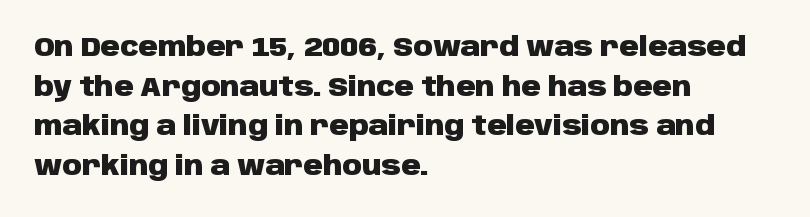
The image shows 27 px bold type, upright; set left-aligned, normal line spacing (1.47x), normal letter spacing, not underlined.
